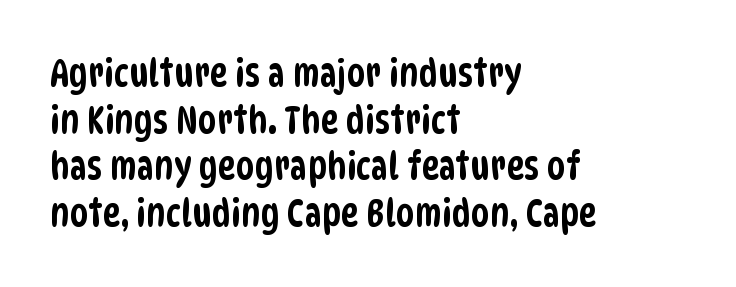
{"serif": "no", "width": "condensed", "stroke_contrast": "low", "x_height": "large", "monospaced": "no", "underline": "no", "align": "left", "line_spacing_ratio": 1.23, "letter_spacing": "normal", "letter_spacing_em": 0.0, "glyph_px": 38}
